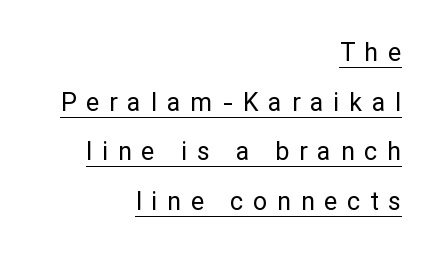
The image shows 25 px text type, upright; set right-aligned, loose line spacing (1.99x), unusually wide letter spacing (+0.39 em), underlined.
